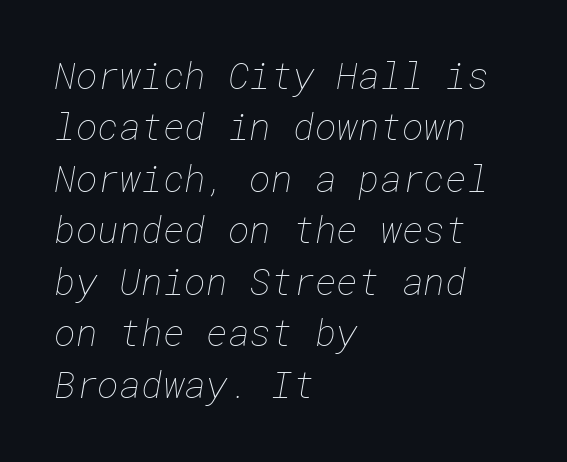
Q: Is the text bold? A: No.
Q: Is the text underlined? A: No.
Q: How is the paragraph aligned? A: Left-aligned.
Q: Is the spacing between letters normal or unusually wide? A: Normal.
Q: Is the spacing between lines tight, normal or loose? A: Normal.
Q: Width (condensed, normal, or wide)? A: Normal.
Q: Stroke contrast? A: Low.
Q: x-height? A: Medium.
